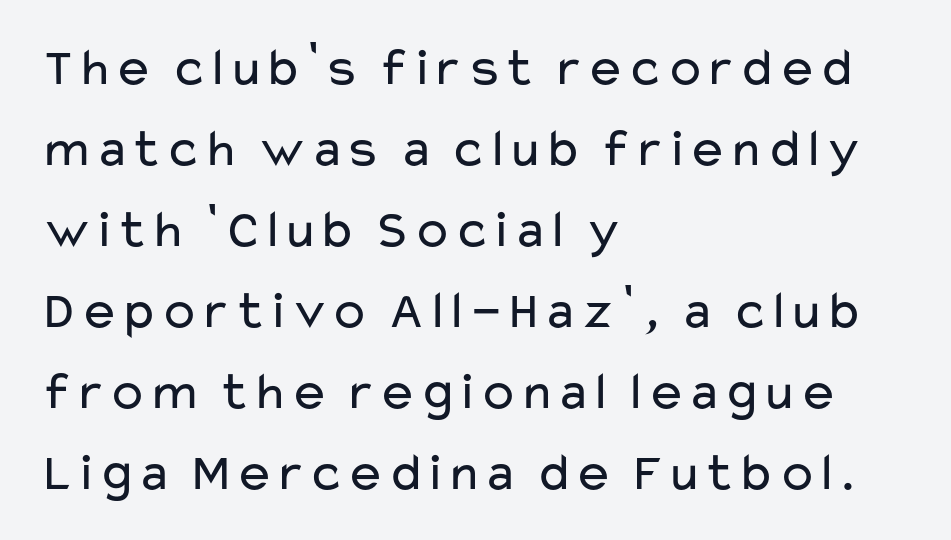
The image shows 54 px regular-weight, wide sans-serif type, upright; set left-aligned, normal line spacing (1.5x), normal letter spacing, not underlined; low stroke contrast and a medium x-height.
